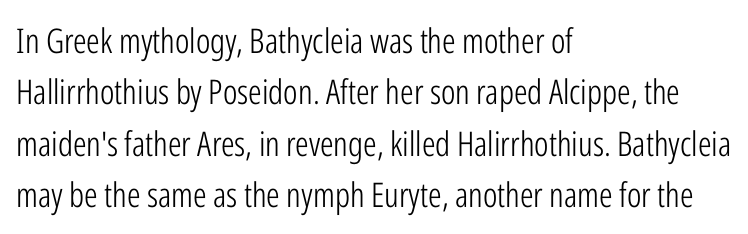
The paragraph has a hard left edge and a soft right edge. This is the regular roman posture of the typeface. Think of a printed novel: that variable character pitch is what you see here. In terms of leading, this rendering sits right in the middle.
